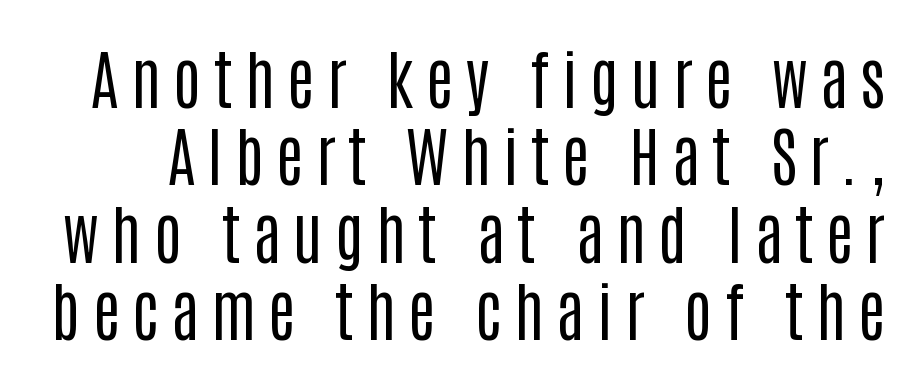
The image shows 65 px regular-weight, condensed sans-serif type, upright; set line spacing 1.19x, not underlined; low stroke contrast and a large x-height.
